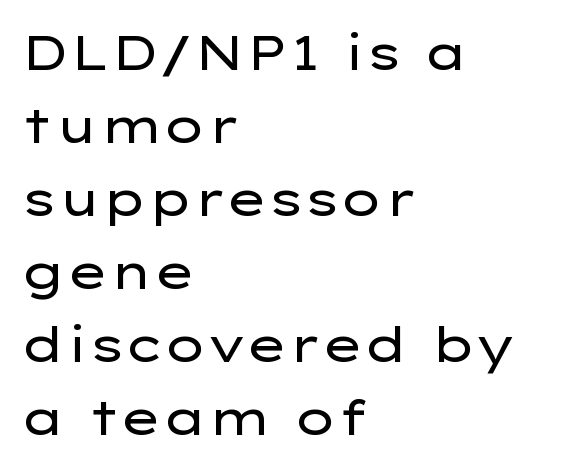
Q: Is the text bold? A: No.
Q: Is the text italic (slanted)? A: No, it is upright.
Q: Is the typeface a serif or a sans-serif typeface? A: Sans-serif.
Q: Is the text underlined? A: No.
Q: How is the paragraph aligned? A: Left-aligned.
Q: Is the spacing between letters normal or unusually wide? A: Normal.
Q: Is the spacing between lines tight, normal or loose? A: Normal.
Q: Width (condensed, normal, or wide)? A: Wide.
Q: Stroke contrast? A: Low.
Q: x-height? A: Medium.
Q: Monospaced? A: No.
